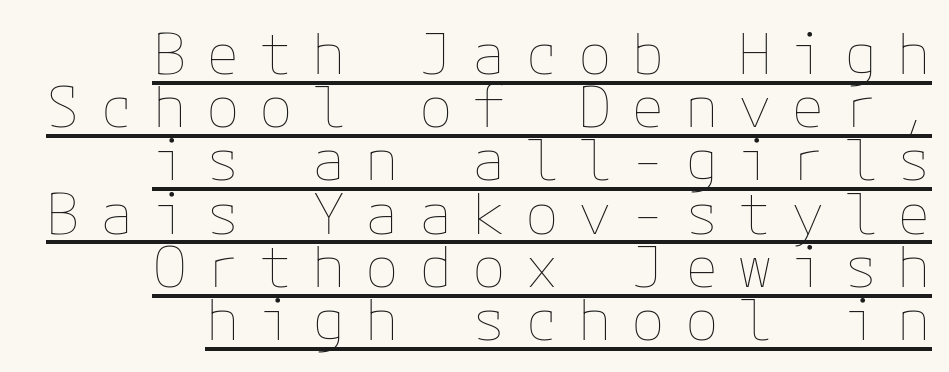
The image shows 56 px thin type, upright; set tight line spacing (0.95x), unusually wide letter spacing (+0.35 em), underlined; low stroke contrast and a medium x-height.
